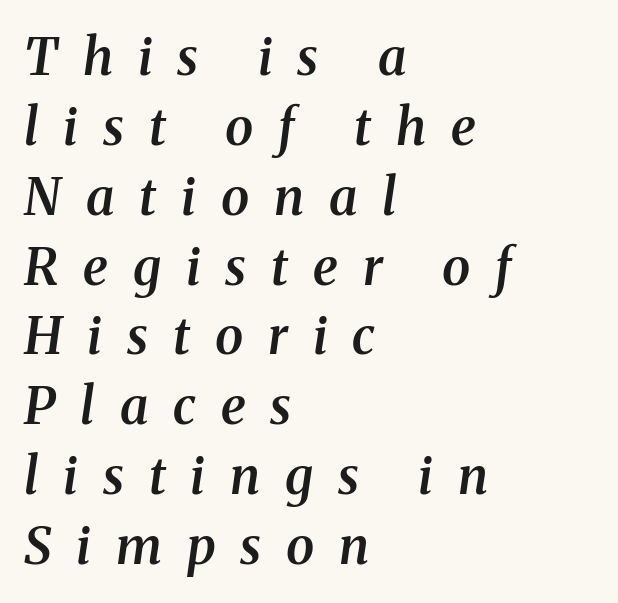
{"serif": "yes", "italic": "yes", "lean": "right", "slant_degrees": 8, "bold": "semi", "weight": "semibold", "width": "normal", "stroke_contrast": "medium", "x_height": "medium", "monospaced": "no", "underline": "no", "align": "left", "line_spacing": "normal", "line_spacing_ratio": 1.37, "letter_spacing": "wide", "letter_spacing_em": 0.49, "glyph_px": 51}
